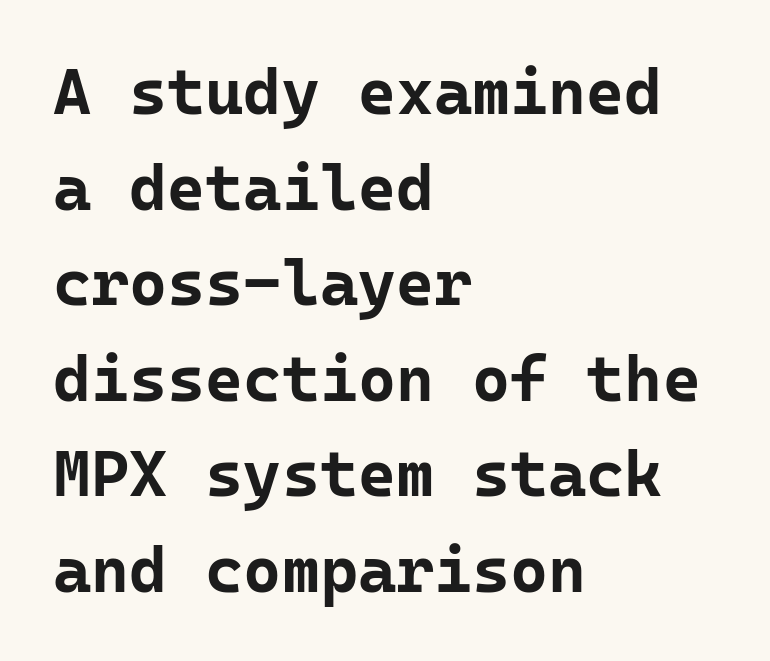
The rendering anchors every line to the left-hand side. This sample uses an upright cut, with every glyph sitting square on the baseline. Glance below the letters and you will spot only blank space. Interline gaps are of average width in this sample.
